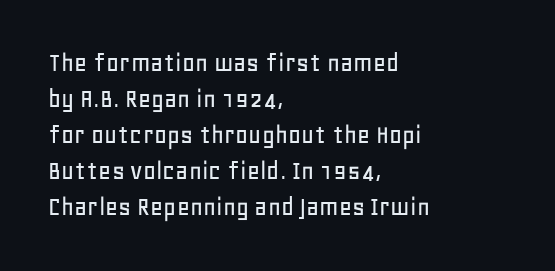
Q: Is the text italic (slanted)? A: No, it is upright.
Q: Is the typeface a serif or a sans-serif typeface? A: Sans-serif.
Q: Is the text underlined? A: No.
Q: How is the paragraph aligned? A: Left-aligned.
Q: Is the spacing between letters normal or unusually wide? A: Normal.
Q: Is the spacing between lines tight, normal or loose? A: Normal.
Q: Width (condensed, normal, or wide)? A: Normal.
Q: Stroke contrast? A: Low.
Q: x-height? A: Large.
Q: Monospaced? A: No.
